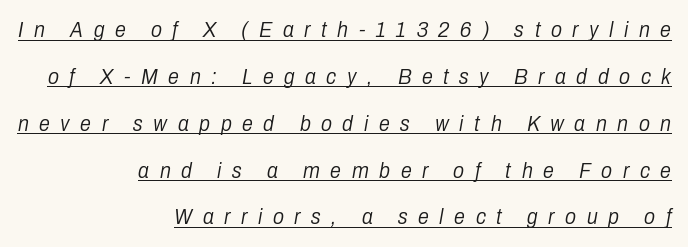
Q: Is the text bold? A: No.
Q: Is the text italic (slanted)? A: Yes, it leans right by about 10 degrees.
Q: Is the text underlined? A: Yes.
Q: How is the paragraph aligned? A: Right-aligned.
Q: Is the spacing between letters normal or unusually wide? A: Unusually wide.
Q: Is the spacing between lines tight, normal or loose? A: Loose.
